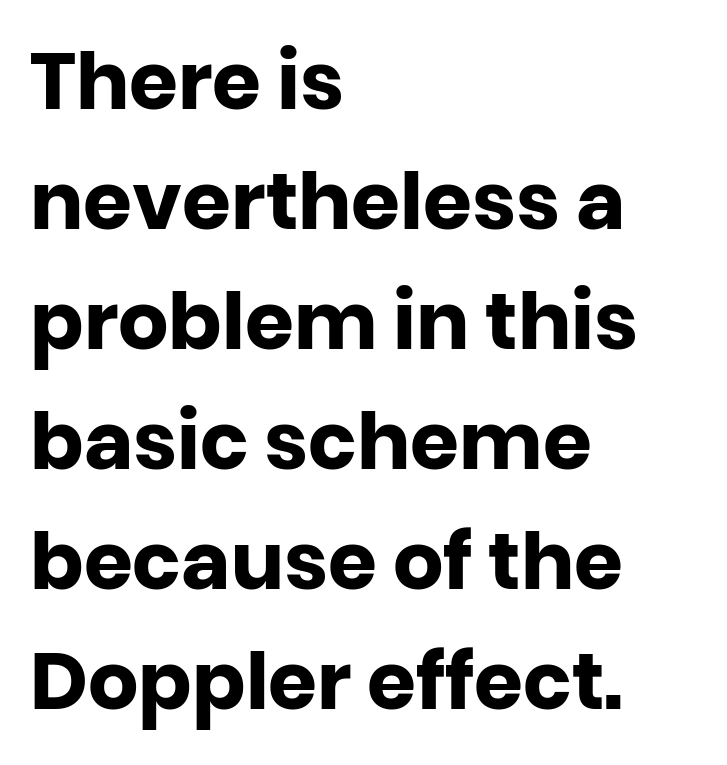
{"serif": "no", "italic": "no", "bold": "yes", "weight": "heavy", "width": "normal", "stroke_contrast": "low", "x_height": "large", "monospaced": "no", "underline": "no", "align": "left", "line_spacing": "normal", "line_spacing_ratio": 1.52, "letter_spacing": "normal", "letter_spacing_em": 0.0, "glyph_px": 79}
